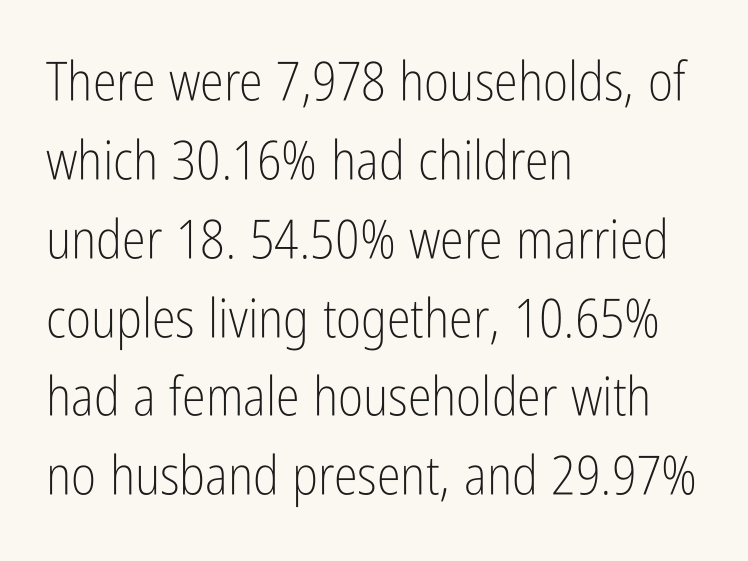
Q: Is the text bold? A: No.
Q: Is the text italic (slanted)? A: No, it is upright.
Q: Is the typeface a serif or a sans-serif typeface? A: Sans-serif.
Q: Is the text underlined? A: No.
Q: How is the paragraph aligned? A: Left-aligned.
Q: Is the spacing between letters normal or unusually wide? A: Normal.
Q: Is the spacing between lines tight, normal or loose? A: Normal.
Q: Width (condensed, normal, or wide)? A: Condensed.
Q: Stroke contrast? A: Low.
Q: x-height? A: Medium.
Q: Monospaced? A: No.
